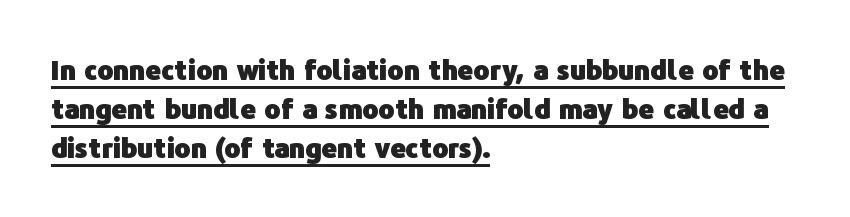
The image shows 27 px bold type, upright; set left-aligned, normal line spacing (1.45x), normal letter spacing, underlined.
